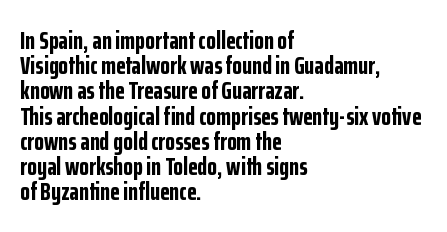
Characters follow at the spacing the type designer built in. The type sits square on the baseline with zero lean. The characters look thick and weighty, a clear bold. What's the leading like? Squeezed, with rows nearly overlapping. The ragged edge is on the right, which tells us the setting is flush left.
